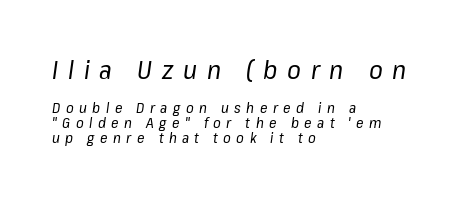
Counters stay open thanks to moderate or lighter strokes. The initial chunk of copy outweighs the following chunk in type size. A typesetter would call this leading minimal, almost set solid. The passage shown is not underscored anywhere.
